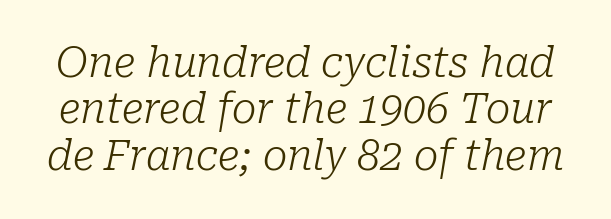
Q: Is the text bold? A: No.
Q: Is the text italic (slanted)? A: Yes, it leans right by about 10 degrees.
Q: Is the typeface a serif or a sans-serif typeface? A: Serif.
Q: Is the text underlined? A: No.
Q: Is the spacing between letters normal or unusually wide? A: Normal.
Q: Is the spacing between lines tight, normal or loose? A: Tight.
Q: Width (condensed, normal, or wide)? A: Normal.
Q: Stroke contrast? A: Low.
Q: x-height? A: Medium.
Q: Monospaced? A: No.
